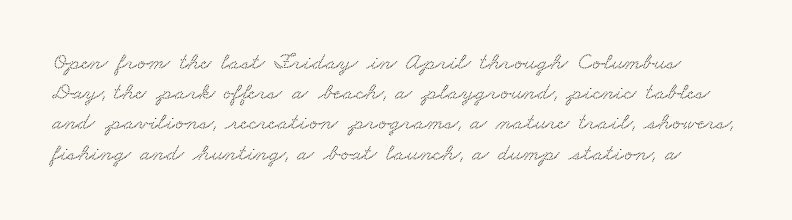
The image shows 24 px text type; set normal line spacing (1.26x), normal letter spacing, not underlined.
